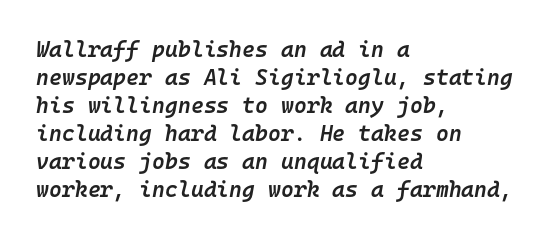
{"italic": "yes", "lean": "right", "slant_degrees": 10, "bold": "semi", "underline": "no", "align": "left", "line_spacing": "normal", "line_spacing_ratio": 1.27, "letter_spacing": "normal", "letter_spacing_em": 0.0, "glyph_px": 22}
